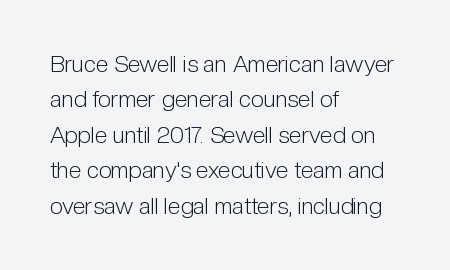
{"italic": "no", "bold": "no", "underline": "no", "align": "left", "line_spacing": "normal", "line_spacing_ratio": 1.54, "letter_spacing": "normal", "letter_spacing_em": 0.0, "glyph_px": 23}
